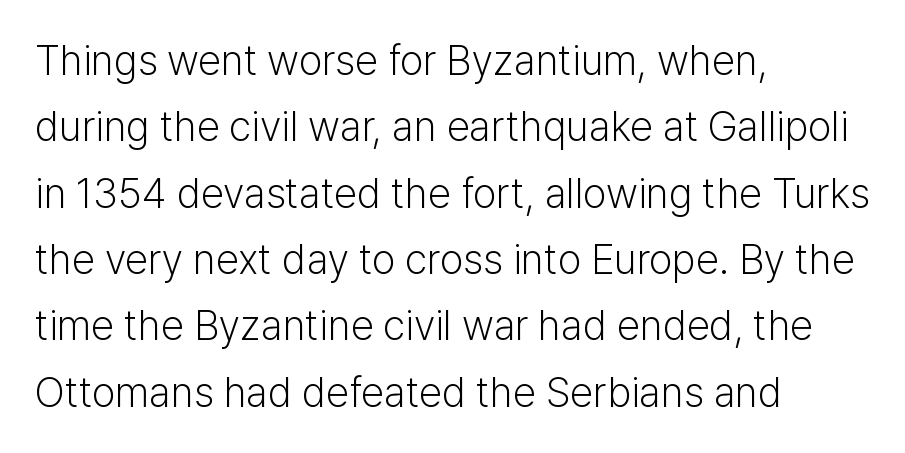
{"serif": "no", "italic": "no", "bold": "no", "weight": "light", "width": "normal", "stroke_contrast": "low", "x_height": "medium", "monospaced": "no", "underline": "no", "align": "left", "line_spacing": "normal", "line_spacing_ratio": 1.58, "letter_spacing": "normal", "letter_spacing_em": 0.0, "glyph_px": 42}
